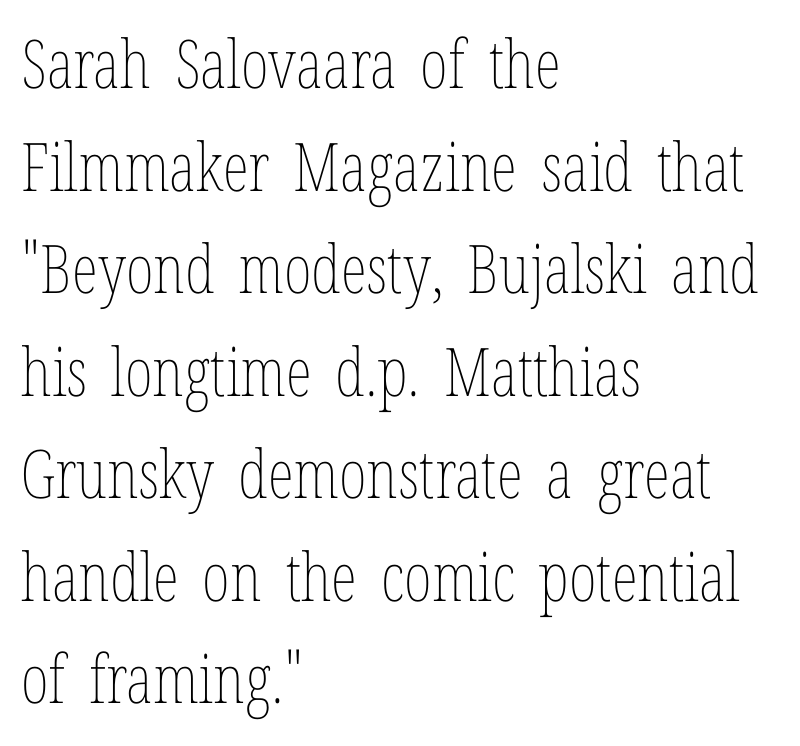
Q: Is the text bold? A: No.
Q: Is the text italic (slanted)? A: No, it is upright.
Q: Is the text underlined? A: No.
Q: How is the paragraph aligned? A: Left-aligned.
Q: Is the spacing between letters normal or unusually wide? A: Normal.
Q: Is the spacing between lines tight, normal or loose? A: Normal.
Q: Width (condensed, normal, or wide)? A: Condensed.
Q: Stroke contrast? A: Low.
Q: x-height? A: Medium.
Q: Monospaced? A: No.
